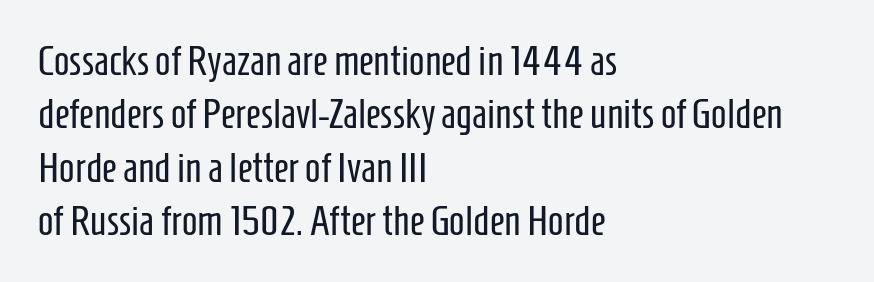
{"serif": "no", "italic": "no", "bold": "no", "weight": "regular", "width": "condensed", "stroke_contrast": "low", "x_height": "medium", "monospaced": "no", "underline": "no", "align": "left", "line_spacing": "normal", "line_spacing_ratio": 1.3, "letter_spacing": "normal", "letter_spacing_em": 0.0, "glyph_px": 41}
